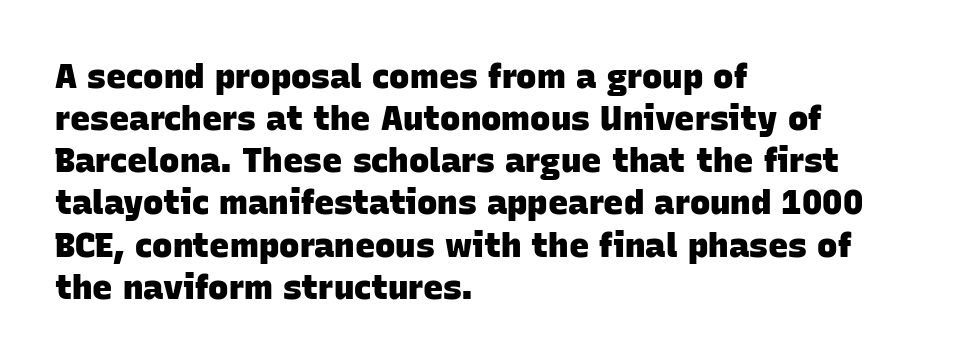
The image shows 34 px heavy sans-serif type; set left-aligned, line spacing 1.24x, normal letter spacing, not underlined; low stroke contrast and a large x-height.
